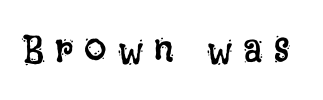
Q: Is the text bold? A: No.
Q: Is the text italic (slanted)? A: No, it is upright.
Q: Is the text underlined? A: No.
Q: Is the spacing between letters normal or unusually wide? A: Unusually wide.
Q: Width (condensed, normal, or wide)? A: Condensed.
Q: Stroke contrast? A: Low.
Q: x-height? A: Large.
Q: Monospaced? A: No.
